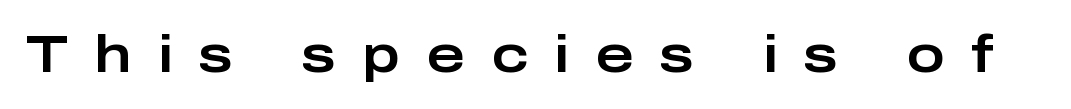
Q: Is the text italic (slanted)? A: No, it is upright.
Q: Is the typeface a serif or a sans-serif typeface? A: Sans-serif.
Q: Is the text underlined? A: No.
Q: Is the spacing between letters normal or unusually wide? A: Unusually wide.
Q: Width (condensed, normal, or wide)? A: Wide.
Q: Stroke contrast? A: Low.
Q: x-height? A: Medium.
Q: Monospaced? A: No.
